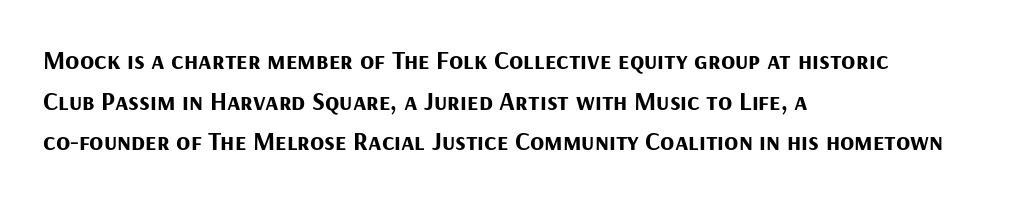
{"italic": "no", "bold": "yes", "underline": "no", "align": "left", "line_spacing": "normal", "line_spacing_ratio": 1.56, "letter_spacing": "normal", "letter_spacing_em": 0.0, "glyph_px": 26}
